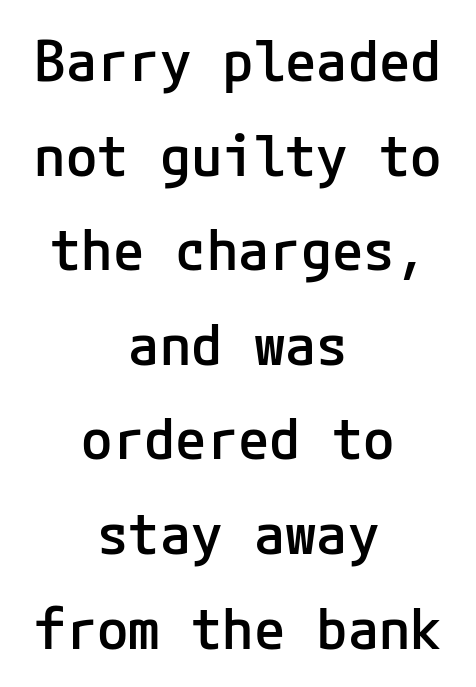
The block of text has a typical density, with ordinary space between rows. Students, note that the glyphs here touch the page at normal intervals. The paragraph shown floats in the horizontal middle. Regarding serifs, this sample does without them. A bit beefed up — I'd call it semibold rather than bold. These lines were composed using upright roman letters.
